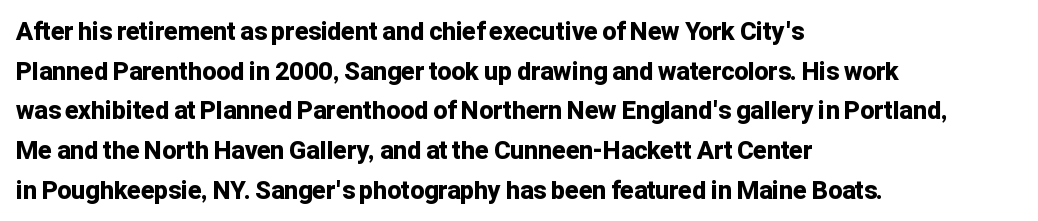
Q: Is the text bold? A: Yes.
Q: Is the text italic (slanted)? A: No, it is upright.
Q: Is the text underlined? A: No.
Q: How is the paragraph aligned? A: Left-aligned.
Q: Is the spacing between letters normal or unusually wide? A: Normal.
Q: Is the spacing between lines tight, normal or loose? A: Normal.
